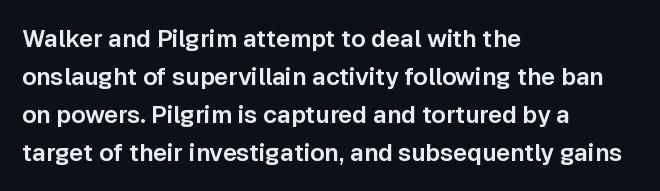
The image shows 24 px text type, upright; set left-aligned, normal line spacing (1.58x), normal letter spacing, not underlined.
